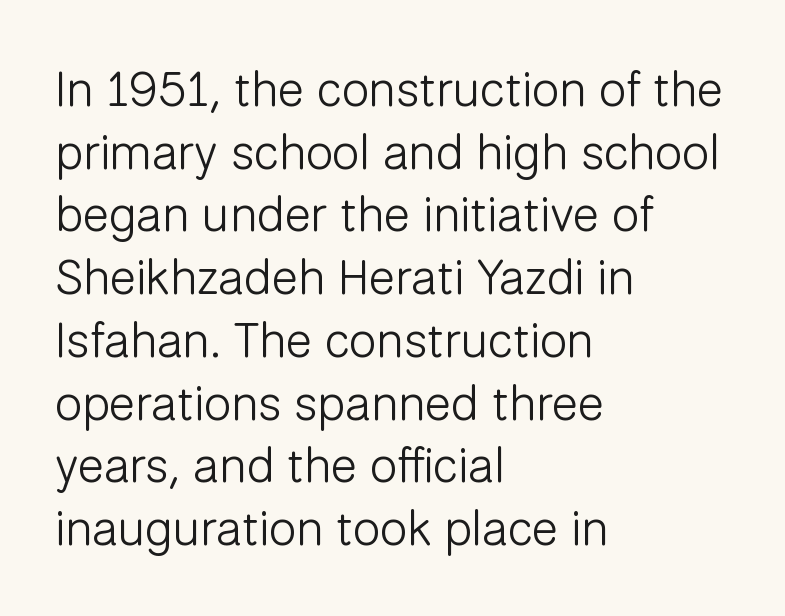
You could not count columns in this text — the font is proportionally spaced. The font's upright variant was chosen for this text. The rendering uses a moderate line-height, typical for paragraphs. Nope, no serifs anywhere on these letters. Horizontal alignment here is leftward, the default for most running prose. Nothing heavy about these letters — not bold at all.
